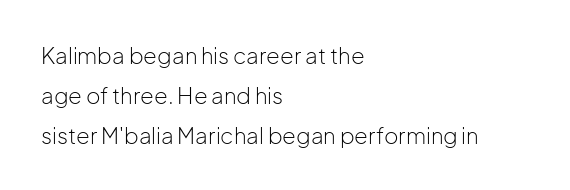
{"italic": "no", "bold": "no", "underline": "no", "align": "left", "line_spacing_ratio": 1.81, "letter_spacing": "normal", "letter_spacing_em": 0.0, "glyph_px": 22}
